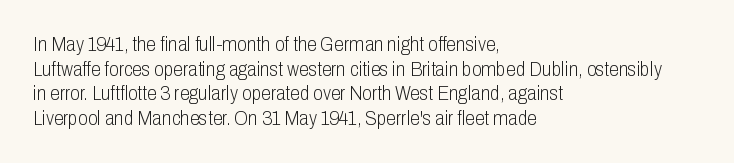
{"italic": "no", "bold": "no", "underline": "no", "align": "left", "line_spacing_ratio": 1.23, "letter_spacing": "normal", "letter_spacing_em": 0.0, "glyph_px": 20}
